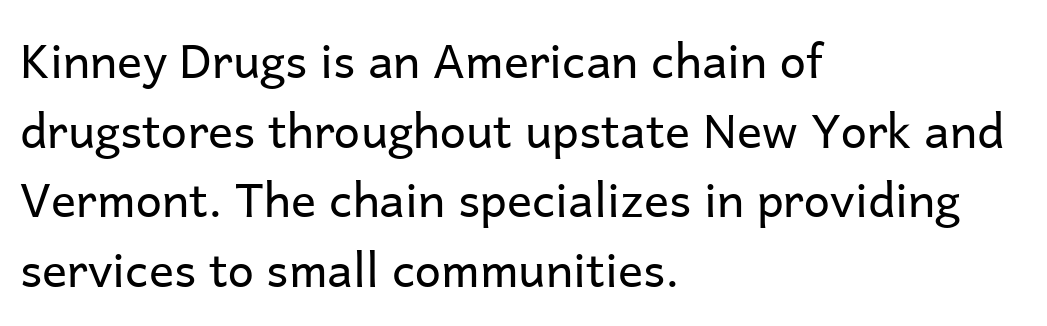
{"serif": "no", "italic": "no", "bold": "no", "weight": "regular", "width": "normal", "stroke_contrast": "low", "x_height": "medium", "monospaced": "no", "underline": "no", "align": "left", "line_spacing": "normal", "line_spacing_ratio": 1.48, "letter_spacing": "normal", "letter_spacing_em": 0.0, "glyph_px": 47}
